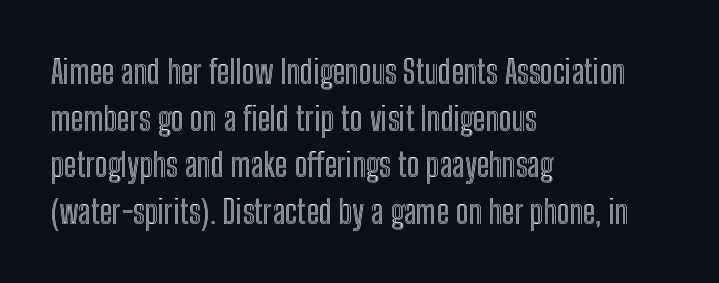
Q: Is the text italic (slanted)? A: No, it is upright.
Q: Is the text underlined? A: No.
Q: How is the paragraph aligned? A: Left-aligned.
Q: Is the spacing between letters normal or unusually wide? A: Normal.
Q: Is the spacing between lines tight, normal or loose? A: Normal.
Q: Width (condensed, normal, or wide)? A: Condensed.
Q: x-height? A: Medium.
Q: Monospaced? A: No.
